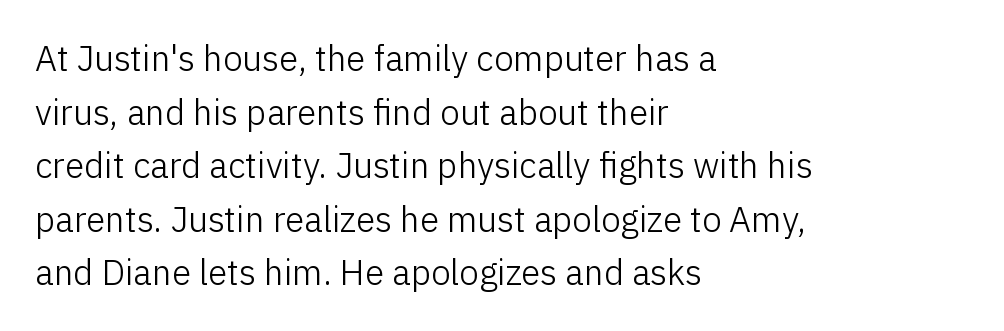
Q: Is the text bold? A: No.
Q: Is the text italic (slanted)? A: No, it is upright.
Q: Is the typeface a serif or a sans-serif typeface? A: Sans-serif.
Q: Is the text underlined? A: No.
Q: How is the paragraph aligned? A: Left-aligned.
Q: Is the spacing between letters normal or unusually wide? A: Normal.
Q: Is the spacing between lines tight, normal or loose? A: Normal.
Q: Width (condensed, normal, or wide)? A: Normal.
Q: Stroke contrast? A: Low.
Q: x-height? A: Medium.
Q: Monospaced? A: No.
